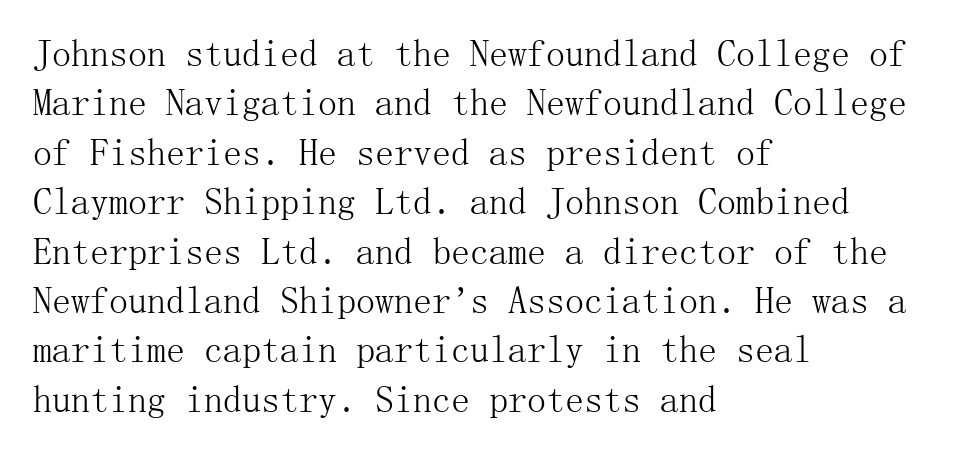
Q: Is the text bold? A: No.
Q: Is the text italic (slanted)? A: No, it is upright.
Q: Is the typeface a serif or a sans-serif typeface? A: Serif.
Q: Is the text underlined? A: No.
Q: How is the paragraph aligned? A: Left-aligned.
Q: Is the spacing between letters normal or unusually wide? A: Normal.
Q: Is the spacing between lines tight, normal or loose? A: Normal.
Q: Width (condensed, normal, or wide)? A: Normal.
Q: Stroke contrast? A: Medium.
Q: x-height? A: Medium.
